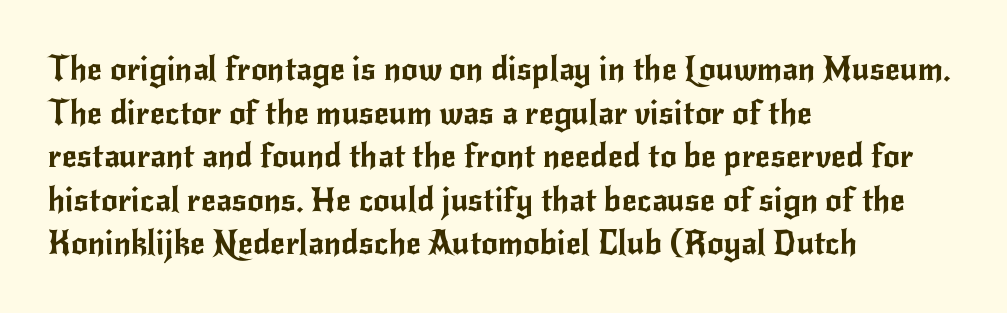
Q: Is the text italic (slanted)? A: No, it is upright.
Q: Is the typeface a serif or a sans-serif typeface? A: Sans-serif.
Q: Is the text underlined? A: No.
Q: How is the paragraph aligned? A: Left-aligned.
Q: Is the spacing between letters normal or unusually wide? A: Normal.
Q: Is the spacing between lines tight, normal or loose? A: Normal.
Q: Width (condensed, normal, or wide)? A: Normal.
Q: Stroke contrast? A: Low.
Q: x-height? A: Small.
Q: Monospaced? A: No.
